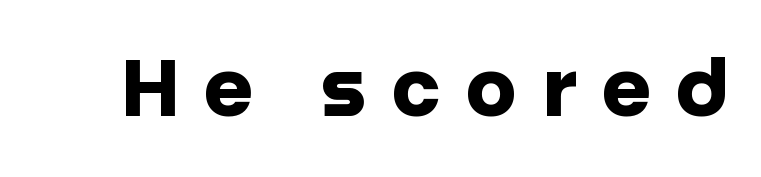
{"serif": "no", "italic": "no", "bold": "yes", "weight": "heavy", "width": "normal", "stroke_contrast": "low", "x_height": "large", "monospaced": "no", "underline": "no", "letter_spacing": "wide", "letter_spacing_em": 0.31, "glyph_px": 80}
